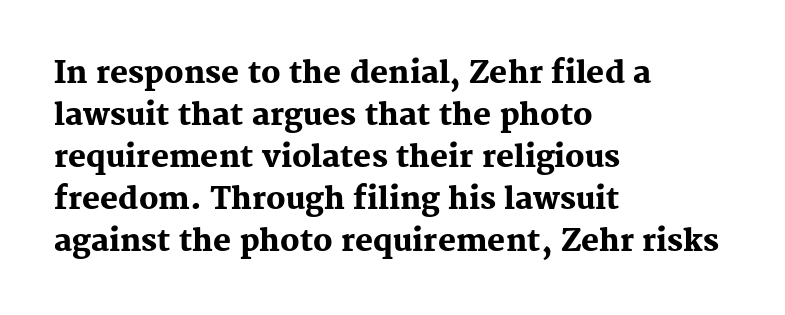
{"serif": "yes", "italic": "no", "bold": "yes", "weight": "heavy", "width": "normal", "stroke_contrast": "medium", "x_height": "medium", "monospaced": "no", "underline": "no", "align": "left", "line_spacing": "normal", "line_spacing_ratio": 1.4, "letter_spacing": "normal", "letter_spacing_em": 0.0, "glyph_px": 30}
